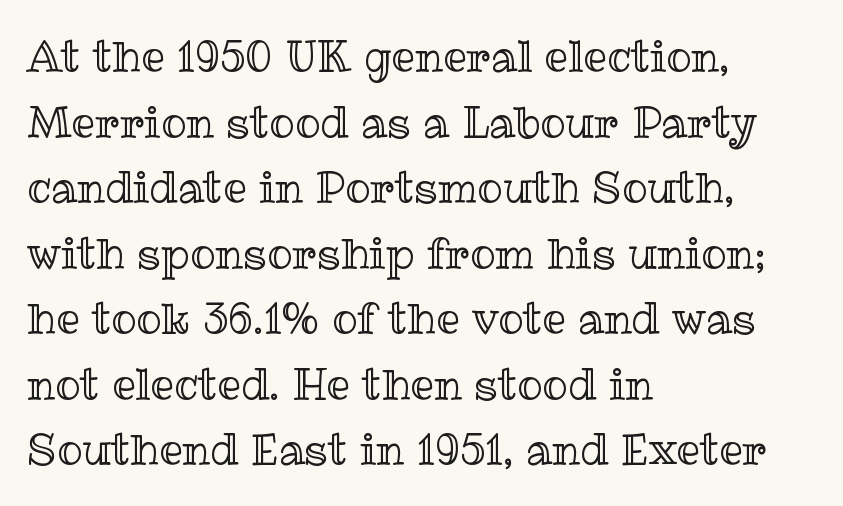
Between one letter and the next there's only the usual sliver of space. The lettering holds an erect, upright posture throughout. Descenders are the only things crossing below the line. These lines are set flush left with a ragged right edge. The passage shown stacks its lines at a standard gap. Here the designer chose a conventional face with non-uniform glyph widths.
